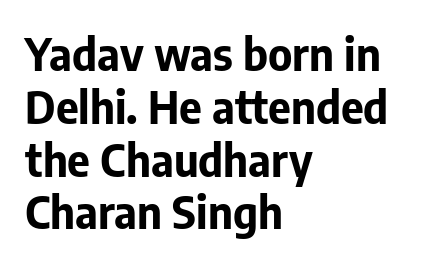
The image shows 44 px bold sans-serif type, upright; set left-aligned, line spacing 1.2x, normal letter spacing, not underlined; low stroke contrast and a medium x-height.
